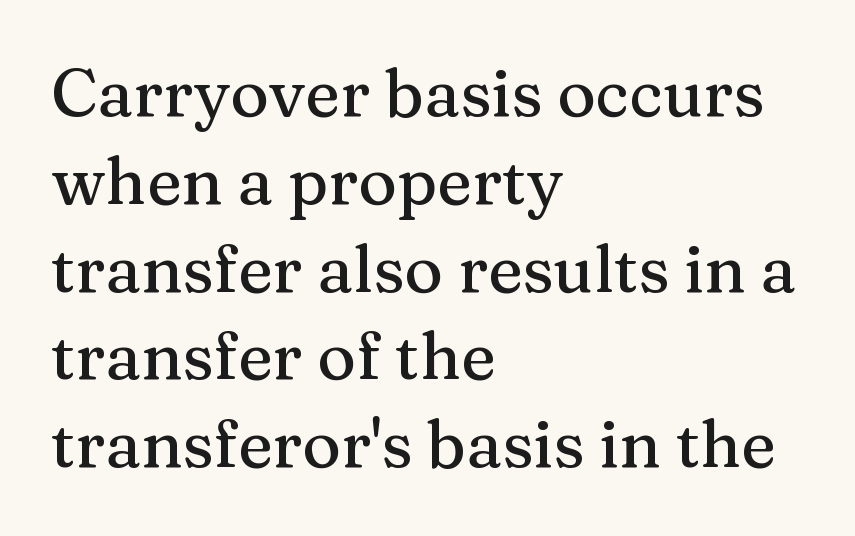
The image shows 66 px serif type, upright; set left-aligned, normal line spacing (1.33x), normal letter spacing, not underlined; medium stroke contrast and a medium x-height.
